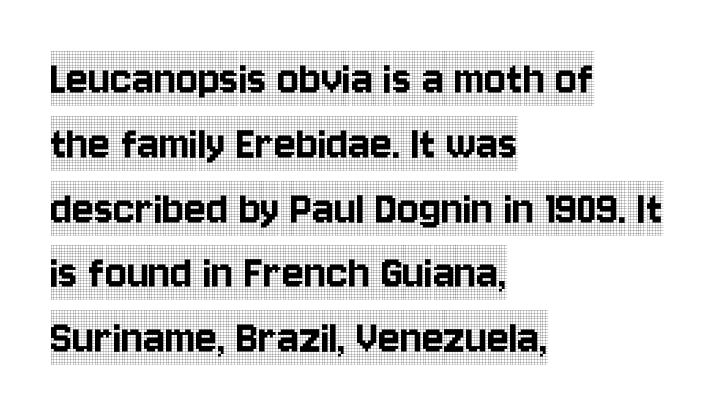
{"serif": "yes", "italic": "no", "width": "condensed", "x_height": "large", "monospaced": "no", "underline": "no", "align": "left", "line_spacing": "normal", "line_spacing_ratio": 1.27, "letter_spacing": "normal", "letter_spacing_em": 0.0, "glyph_px": 51}
